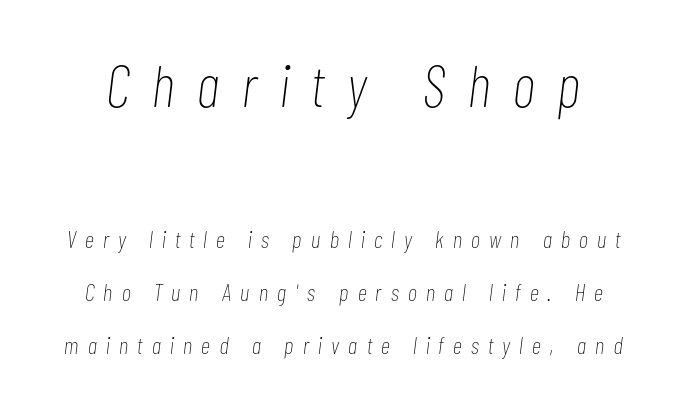
The image shows 59 px thin, condensed type, italic (leaning right); set loose line spacing (2.19x), unusually wide letter spacing (+0.39 em), not underlined; the first (top) block is 2.46x larger; low stroke contrast and a medium x-height.
